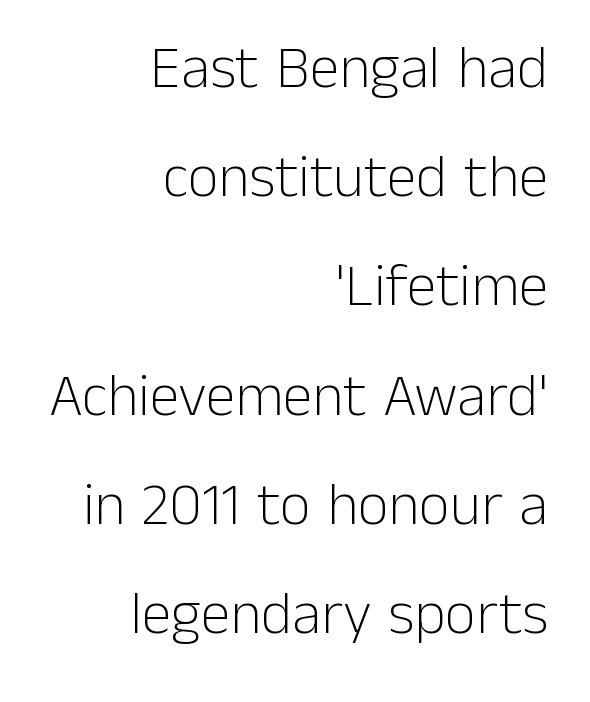
Characters follow at the spacing the type designer built in. No feet cap the strokes, marking this as sans-serif type. The letters stand upright; this is a roman face. You could not count columns in this text — the font is proportionally spaced.
